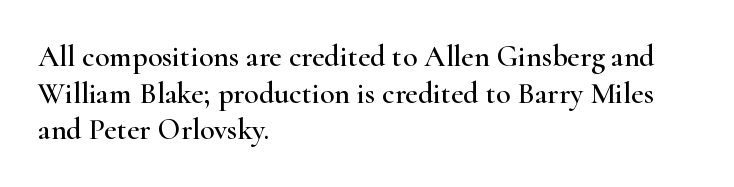
The letterforms sit shoulder to shoulder at normal distance. Descender tails drop into unmarked territory. To sum up the face: it has serifs. The letters advance in unequal steps, a hallmark of proportional type. These lines are set flush left with a ragged right edge.
